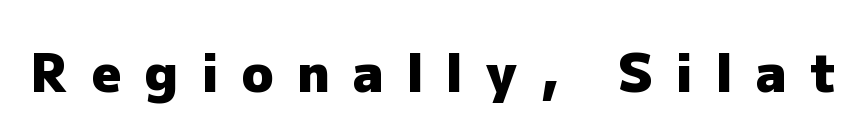
{"serif": "no", "italic": "no", "bold": "yes", "weight": "heavy", "width": "normal", "stroke_contrast": "low", "x_height": "medium", "monospaced": "no", "underline": "no", "letter_spacing": "wide", "letter_spacing_em": 0.45, "glyph_px": 52}
